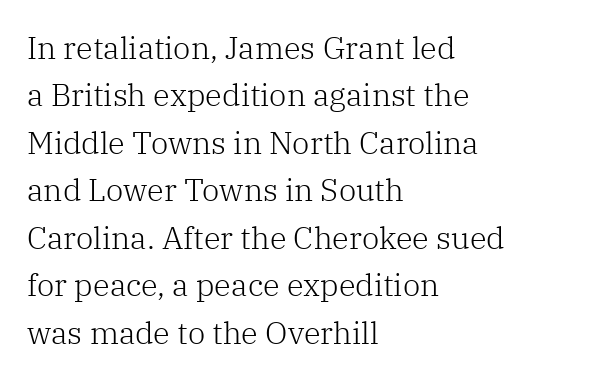
Q: Is the text bold? A: No.
Q: Is the text italic (slanted)? A: No, it is upright.
Q: Is the typeface a serif or a sans-serif typeface? A: Serif.
Q: Is the text underlined? A: No.
Q: How is the paragraph aligned? A: Left-aligned.
Q: Is the spacing between letters normal or unusually wide? A: Normal.
Q: Is the spacing between lines tight, normal or loose? A: Normal.
Q: Width (condensed, normal, or wide)? A: Normal.
Q: Stroke contrast? A: Low.
Q: x-height? A: Medium.
Q: Monospaced? A: No.
